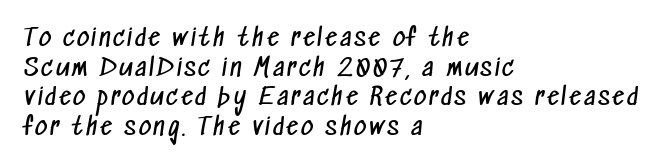
The image shows 24 px text type; set left-aligned, line spacing 1.23x, not underlined.
